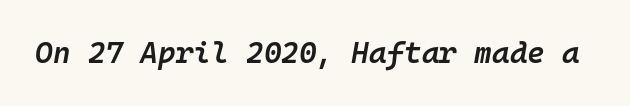
{"italic": "yes", "lean": "right", "slant_degrees": 10, "bold": "semi", "weight": "semibold", "width": "normal", "stroke_contrast": "low", "x_height": "medium", "monospaced": "yes", "underline": "no", "letter_spacing": "normal", "letter_spacing_em": 0.0, "glyph_px": 30}
